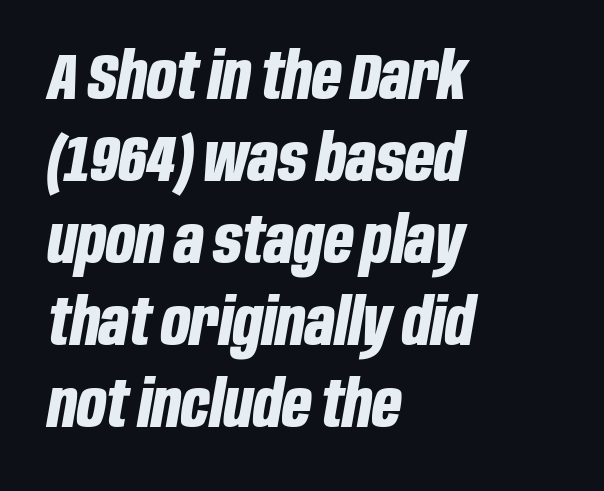
Q: Is the text bold? A: Yes.
Q: Is the text italic (slanted)? A: Yes, it leans right by about 10 degrees.
Q: Is the text underlined? A: No.
Q: How is the paragraph aligned? A: Left-aligned.
Q: Is the spacing between letters normal or unusually wide? A: Normal.
Q: Is the spacing between lines tight, normal or loose? A: Normal.
Q: Width (condensed, normal, or wide)? A: Condensed.
Q: Stroke contrast? A: Low.
Q: x-height? A: Large.
Q: Monospaced? A: No.
